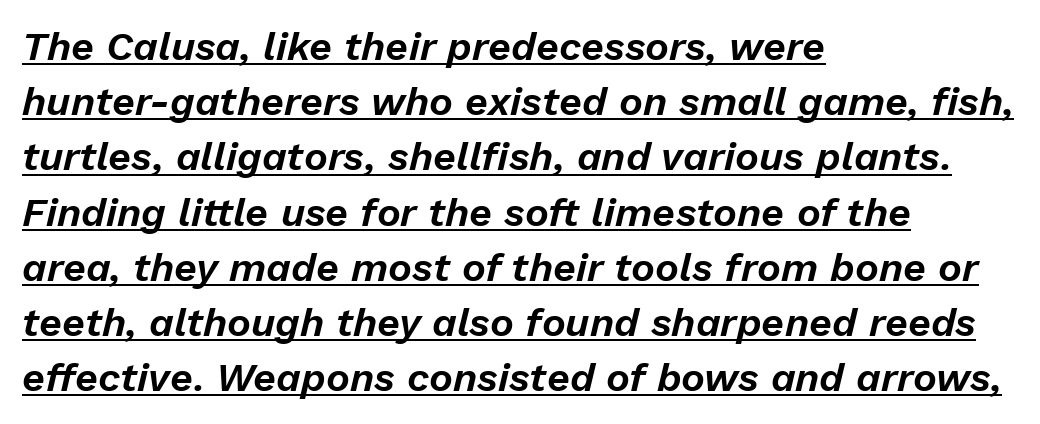
Q: Is the text italic (slanted)? A: Yes, it leans right by about 13 degrees.
Q: Is the text underlined? A: Yes.
Q: How is the paragraph aligned? A: Left-aligned.
Q: Is the spacing between letters normal or unusually wide? A: Normal.
Q: Is the spacing between lines tight, normal or loose? A: Normal.
Q: Width (condensed, normal, or wide)? A: Normal.
Q: Stroke contrast? A: Low.
Q: x-height? A: Medium.
Q: Monospaced? A: No.
